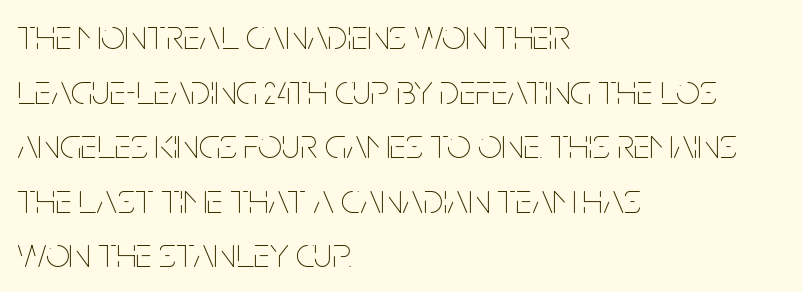
Q: Is the text bold? A: No.
Q: Is the text italic (slanted)? A: No, it is upright.
Q: Is the text underlined? A: No.
Q: How is the paragraph aligned? A: Left-aligned.
Q: Is the spacing between letters normal or unusually wide? A: Normal.
Q: Is the spacing between lines tight, normal or loose? A: Normal.
Q: Width (condensed, normal, or wide)? A: Condensed.
Q: Stroke contrast? A: Low.
Q: x-height? A: Large.
Q: Monospaced? A: No.
